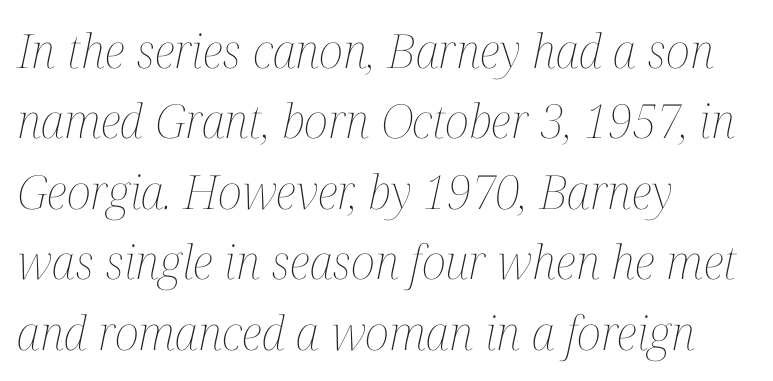
The typesetter chose a ragged-right arrangement here. You can tell it's italic because the verticals aren't actually vertical. Spacing verdict: proportional, widths tailored to each character. The passage shown is not bold in any degree. The passage shown has conventional tracking throughout.
